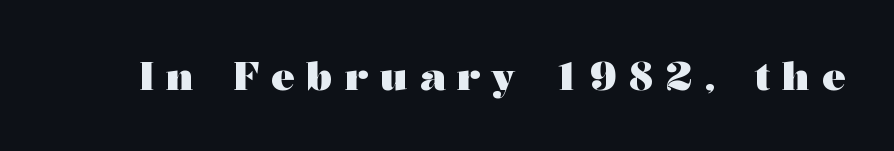
Caption: bold face, heavy strokes. Loose tracking; the words dissolve into strings of separated letters. Descender tails drop into unmarked territory. The face used here is proportionally spaced, like ordinary book or web type.
